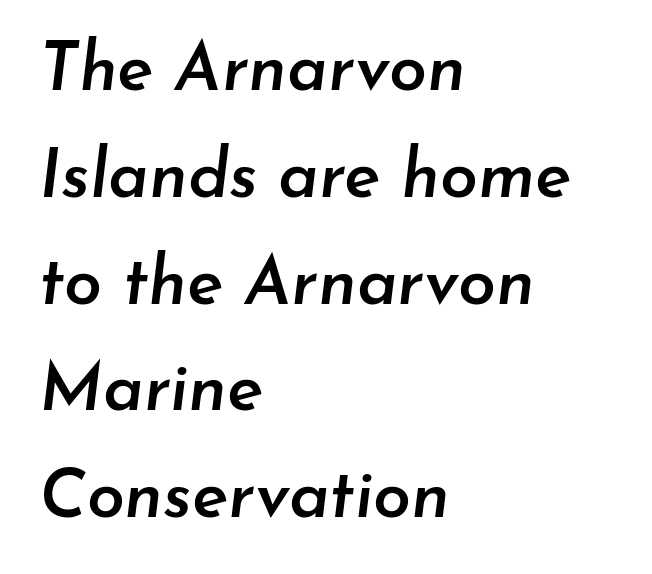
The image shows 68 px semibold type, italic (leaning right); set left-aligned, normal line spacing (1.57x), normal letter spacing, not underlined; low stroke contrast and a small x-height.
